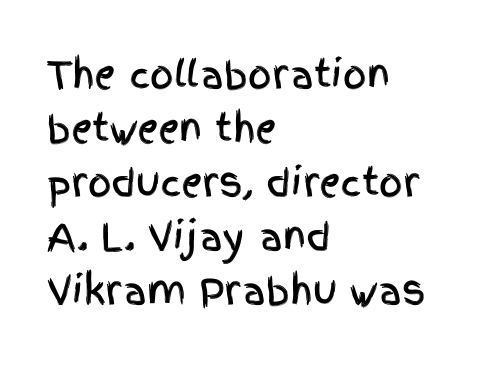
The image shows 37 px condensed sans-serif type, upright; set left-aligned, normal line spacing (1.46x), normal letter spacing, not underlined; a large x-height.
